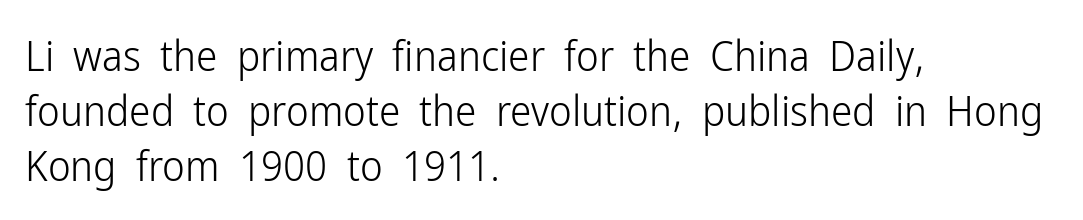
{"serif": "no", "italic": "no", "bold": "no", "weight": "light", "width": "condensed", "stroke_contrast": "low", "x_height": "medium", "monospaced": "no", "underline": "no", "align": "left", "line_spacing": "normal", "line_spacing_ratio": 1.28, "letter_spacing": "normal", "letter_spacing_em": 0.0, "glyph_px": 43}
